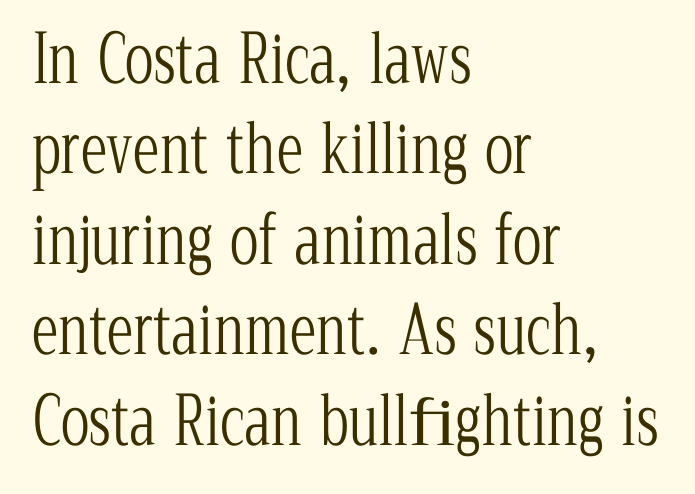
The image shows 67 px light, condensed serif type, upright; set left-aligned, normal line spacing (1.35x), normal letter spacing, not underlined; low stroke contrast and a medium x-height.
